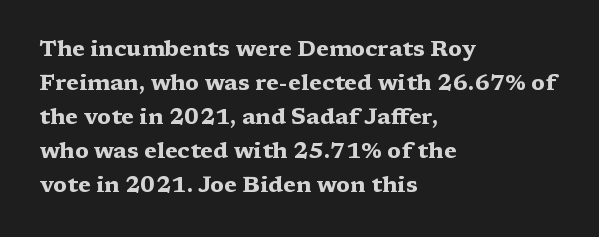
The image shows 22 px bold type, upright; set left-aligned, normal line spacing (1.54x), normal letter spacing, not underlined.
